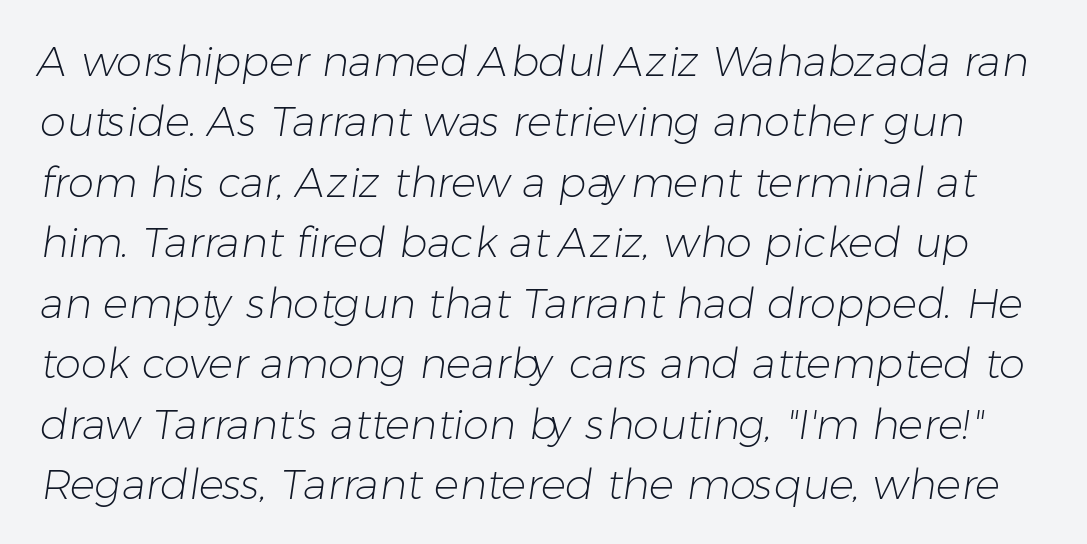
Q: Is the text bold? A: No.
Q: Is the typeface a serif or a sans-serif typeface? A: Sans-serif.
Q: Is the text underlined? A: No.
Q: Is the spacing between letters normal or unusually wide? A: Normal.
Q: Is the spacing between lines tight, normal or loose? A: Normal.
Q: Width (condensed, normal, or wide)? A: Normal.
Q: Stroke contrast? A: Low.
Q: x-height? A: Medium.
Q: Monospaced? A: No.
